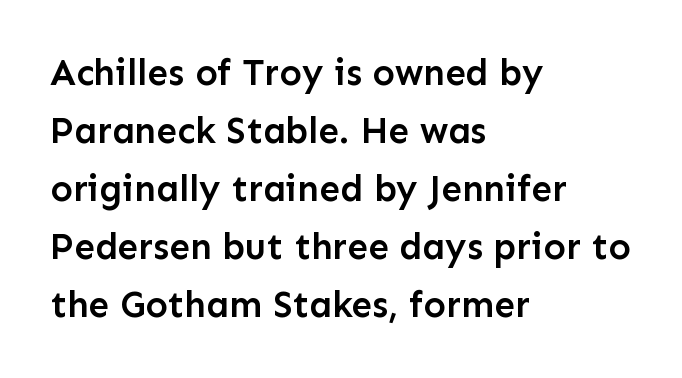
{"serif": "no", "italic": "no", "bold": "semi", "weight": "semibold", "width": "normal", "stroke_contrast": "low", "x_height": "medium", "monospaced": "no", "underline": "no", "align": "left", "line_spacing": "normal", "line_spacing_ratio": 1.57, "letter_spacing": "normal", "letter_spacing_em": 0.0, "glyph_px": 37}
